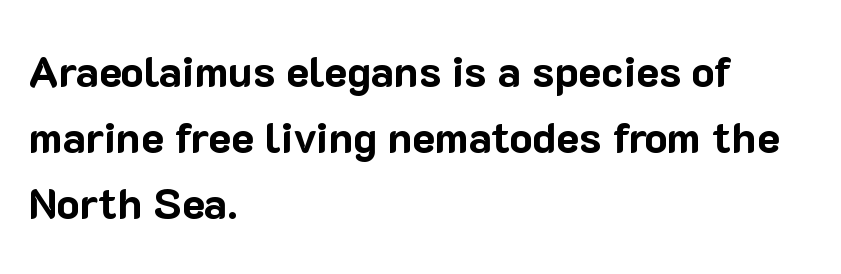
The image shows 43 px bold sans-serif type, upright; set left-aligned, normal line spacing (1.54x), normal letter spacing, not underlined; low stroke contrast and a medium x-height.
